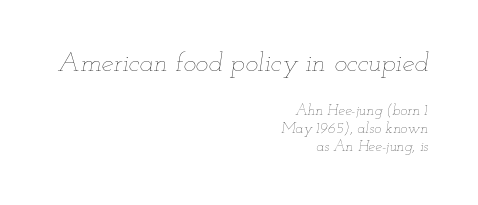
The image shows 27 px text type, italic (leaning right); set right-aligned, line spacing 1.18x, normal letter spacing, not underlined; the first (top) block is 1.8x larger.
